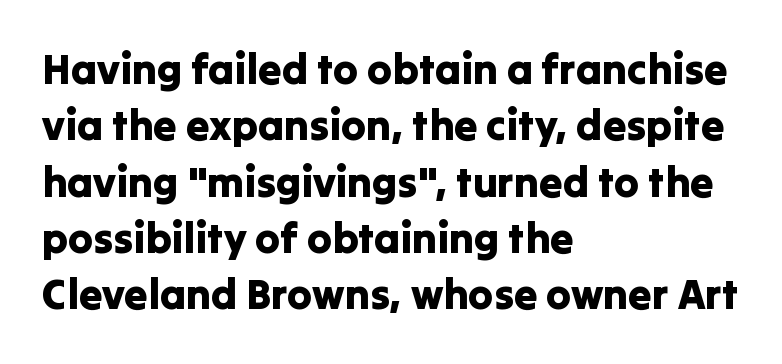
{"serif": "no", "italic": "no", "width": "normal", "stroke_contrast": "low", "x_height": "medium", "monospaced": "no", "underline": "no", "align": "left", "line_spacing": "normal", "line_spacing_ratio": 1.34, "letter_spacing": "normal", "letter_spacing_em": 0.0, "glyph_px": 42}
